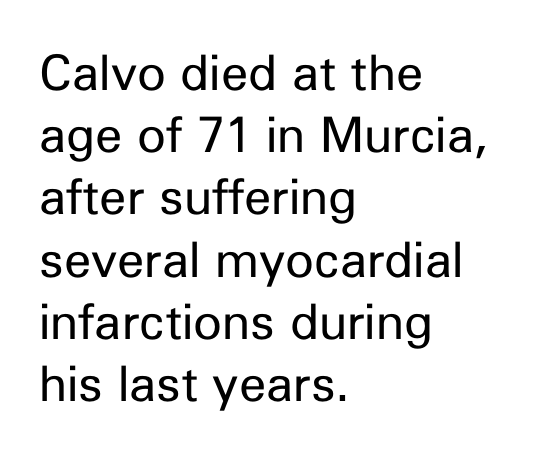
Q: Is the text bold? A: No.
Q: Is the text italic (slanted)? A: No, it is upright.
Q: Is the typeface a serif or a sans-serif typeface? A: Sans-serif.
Q: Is the text underlined? A: No.
Q: How is the paragraph aligned? A: Left-aligned.
Q: Is the spacing between letters normal or unusually wide? A: Normal.
Q: Is the spacing between lines tight, normal or loose? A: Normal.
Q: Width (condensed, normal, or wide)? A: Normal.
Q: Stroke contrast? A: Low.
Q: x-height? A: Medium.
Q: Monospaced? A: No.
